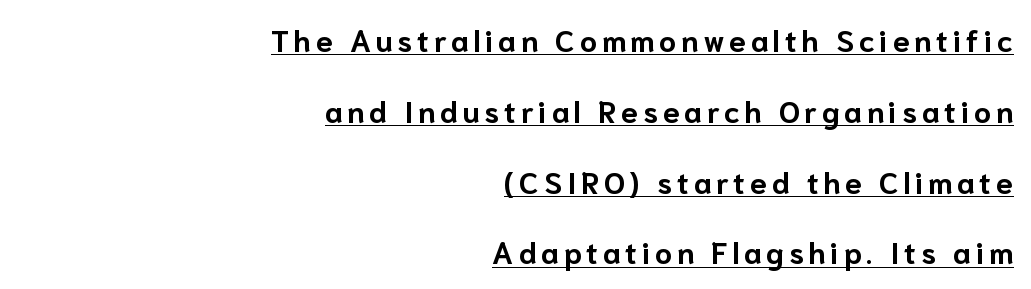
Q: Is the text bold? A: Yes.
Q: Is the text italic (slanted)? A: No, it is upright.
Q: Is the typeface a serif or a sans-serif typeface? A: Sans-serif.
Q: Is the text underlined? A: Yes.
Q: How is the paragraph aligned? A: Right-aligned.
Q: Is the spacing between lines tight, normal or loose? A: Loose.
Q: Width (condensed, normal, or wide)? A: Normal.
Q: Stroke contrast? A: Low.
Q: x-height? A: Medium.
Q: Monospaced? A: No.
